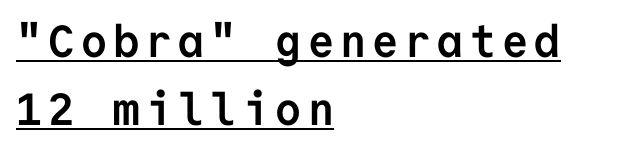
The letters are bold, with thick, heavy strokes. The paragraph shown leans on its left margin. Spacing verdict: monospaced, one width for all characters. Serifs: no, the terminals of the letterforms are clean. These lines sit exactly where default settings would place them. Designer's note — italics off, roman on.
